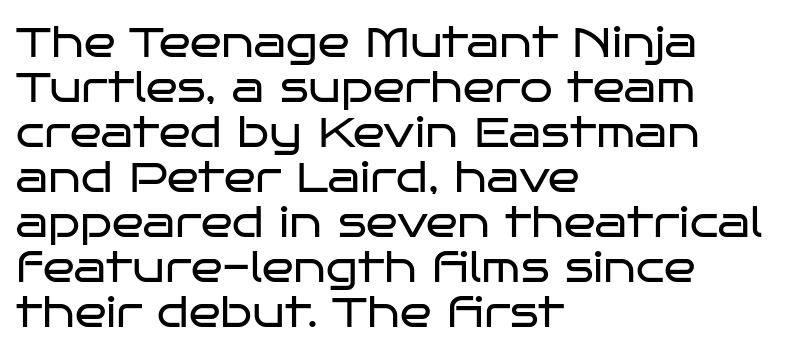
The image shows 42 px regular-weight, wide sans-serif type, upright; set left-aligned, tight line spacing (1.07x), normal letter spacing, not underlined; low stroke contrast and a large x-height.
